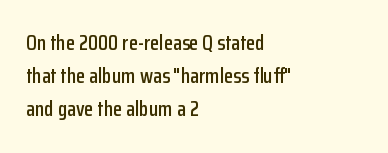
The tracking reads as untouched default to a designer's eye. Anything drawn beneath the words? Only blank space. Leading: standard. The lettering holds an erect, upright posture throughout.
